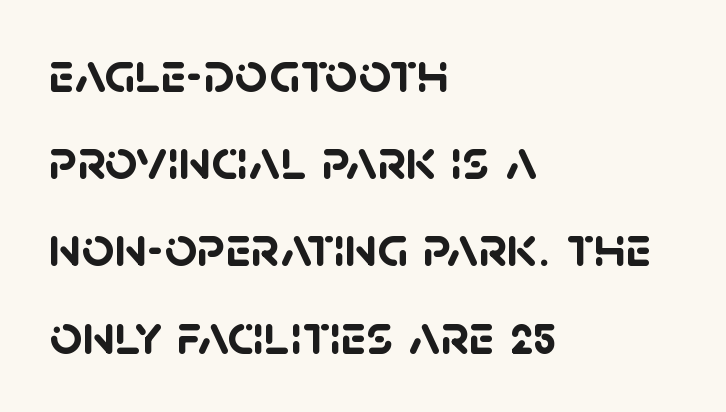
These lines stack with their left ends in a neat column. Students, observe: this is what conventionally led text looks like. No feet cap the strokes, marking this as sans-serif type. Look at the stroke-to-counter ratio: heavy, a bold. Character widths vary here, with narrow letters taking less room than wide ones. The face used here is rendered with its standard letterfit.
